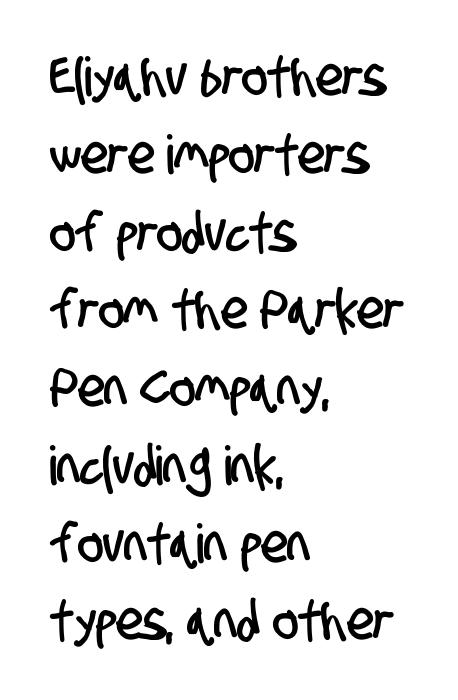
The image shows 54 px condensed sans-serif type; set left-aligned, normal line spacing (1.44x), normal letter spacing, not underlined; low stroke contrast and a large x-height.
